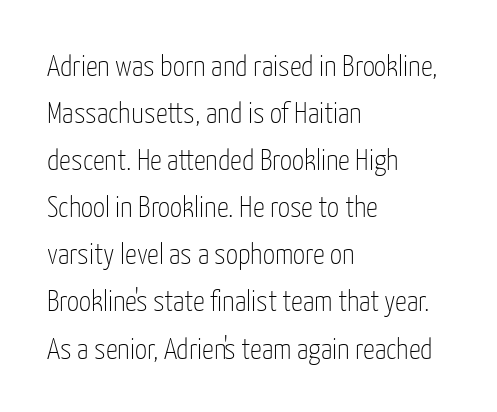
The image shows 30 px thin, condensed sans-serif type, upright; set left-aligned, normal line spacing (1.57x), normal letter spacing, not underlined; low stroke contrast and a medium x-height.
